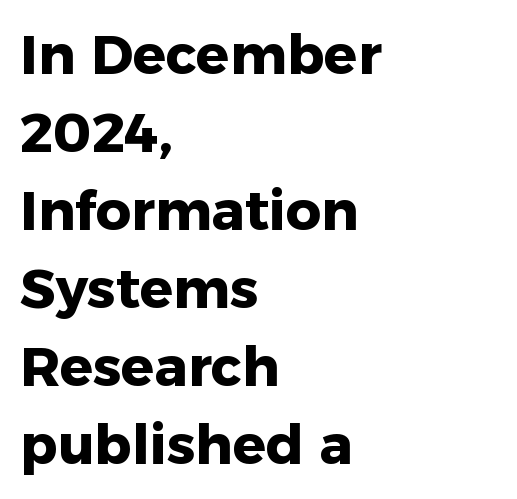
Q: Is the text bold? A: Yes.
Q: Is the text italic (slanted)? A: No, it is upright.
Q: Is the typeface a serif or a sans-serif typeface? A: Sans-serif.
Q: Is the text underlined? A: No.
Q: How is the paragraph aligned? A: Left-aligned.
Q: Is the spacing between letters normal or unusually wide? A: Normal.
Q: Is the spacing between lines tight, normal or loose? A: Normal.
Q: Width (condensed, normal, or wide)? A: Normal.
Q: Stroke contrast? A: Low.
Q: x-height? A: Medium.
Q: Monospaced? A: No.
